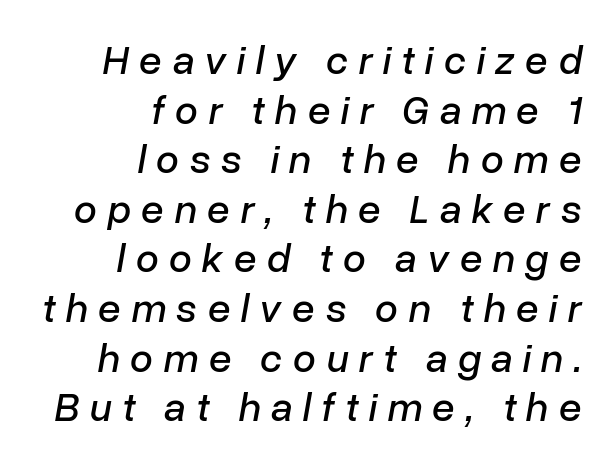
Q: Is the text italic (slanted)? A: Yes, it leans right by about 10 degrees.
Q: Is the text underlined? A: No.
Q: How is the paragraph aligned? A: Right-aligned.
Q: Is the spacing between letters normal or unusually wide? A: Unusually wide.
Q: Width (condensed, normal, or wide)? A: Normal.
Q: Stroke contrast? A: Low.
Q: x-height? A: Medium.
Q: Monospaced? A: No.
